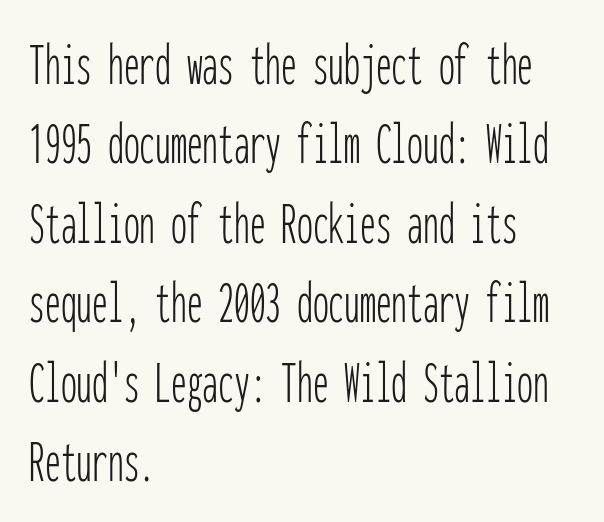
The image shows 63 px thin, condensed sans-serif type, upright, monospaced; set left-aligned, normal line spacing (1.26x), normal letter spacing, not underlined; low stroke contrast and a medium x-height.
